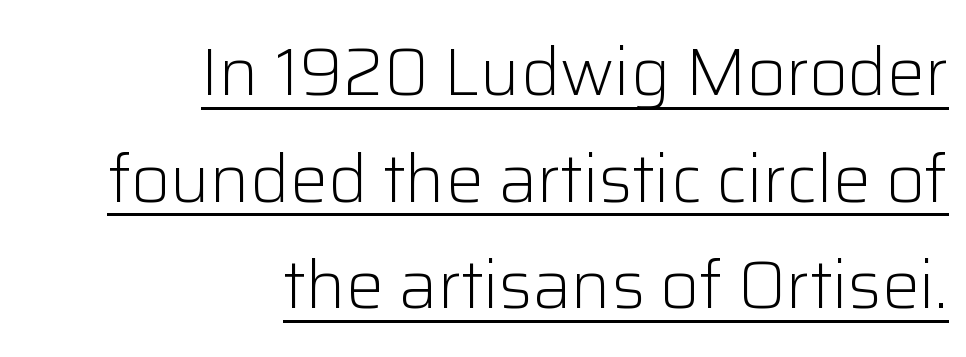
Q: Is the text bold? A: No.
Q: Is the text italic (slanted)? A: No, it is upright.
Q: Is the typeface a serif or a sans-serif typeface? A: Sans-serif.
Q: Is the text underlined? A: Yes.
Q: How is the paragraph aligned? A: Right-aligned.
Q: Is the spacing between letters normal or unusually wide? A: Normal.
Q: Is the spacing between lines tight, normal or loose? A: Normal.
Q: Width (condensed, normal, or wide)? A: Normal.
Q: Stroke contrast? A: Low.
Q: x-height? A: Medium.
Q: Monospaced? A: No.
